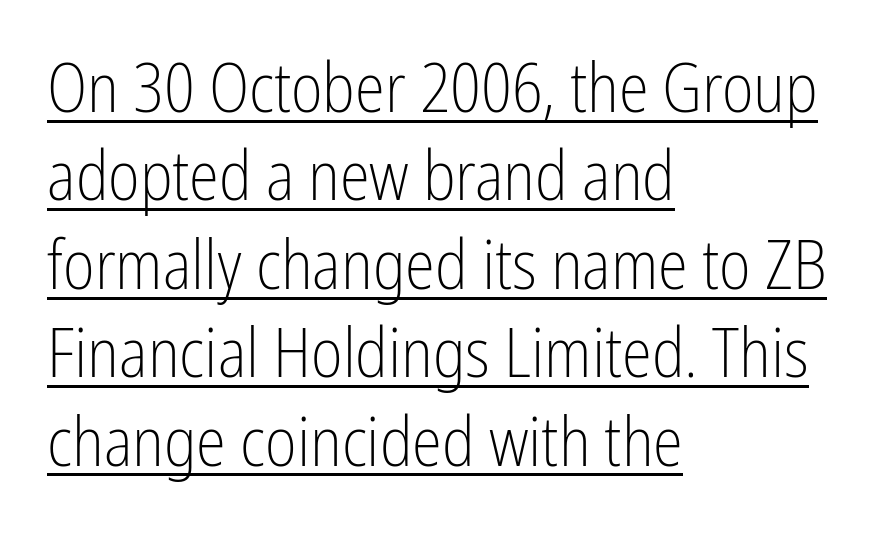
{"serif": "no", "italic": "no", "bold": "no", "weight": "light", "width": "condensed", "stroke_contrast": "low", "x_height": "medium", "monospaced": "no", "underline": "yes", "align": "left", "line_spacing": "normal", "line_spacing_ratio": 1.3, "letter_spacing": "normal", "letter_spacing_em": 0.0, "glyph_px": 68}
